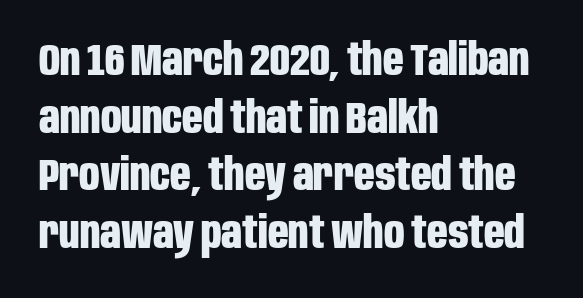
{"serif": "no", "italic": "no", "bold": "yes", "weight": "bold", "width": "condensed", "stroke_contrast": "low", "x_height": "large", "monospaced": "no", "underline": "no", "align": "left", "line_spacing": "normal", "line_spacing_ratio": 1.28, "letter_spacing": "normal", "letter_spacing_em": 0.0, "glyph_px": 45}
